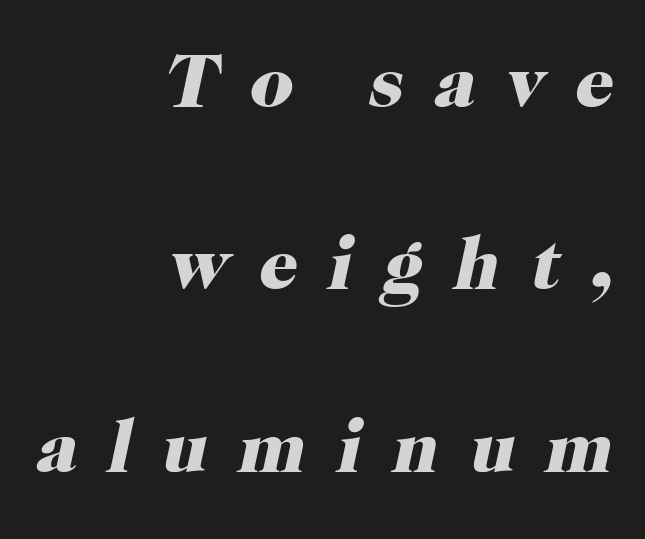
Q: Is the text bold? A: Yes.
Q: Is the text italic (slanted)? A: Yes, it leans right by about 12 degrees.
Q: Is the typeface a serif or a sans-serif typeface? A: Serif.
Q: Is the text underlined? A: No.
Q: How is the paragraph aligned? A: Right-aligned.
Q: Is the spacing between letters normal or unusually wide? A: Unusually wide.
Q: Is the spacing between lines tight, normal or loose? A: Loose.
Q: Width (condensed, normal, or wide)? A: Normal.
Q: Stroke contrast? A: High.
Q: x-height? A: Medium.
Q: Monospaced? A: No.
